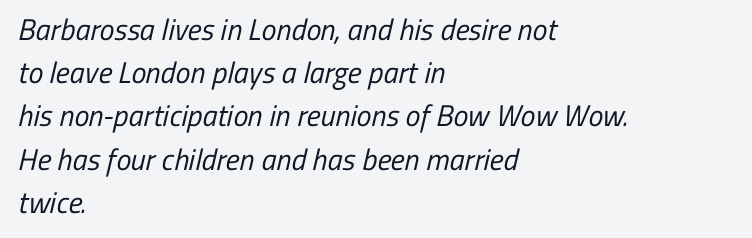
Spacing between characters is what you'd get straight out of the box. Beneath every word, the page is bare. A sans-serif font was chosen for this passage. Baseline-to-baseline distance is the conventional proportion of letter height.
